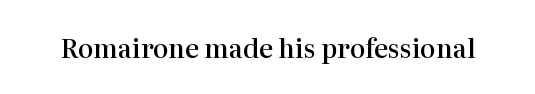
The image shows 26 px text type, upright; set normal letter spacing, not underlined.
